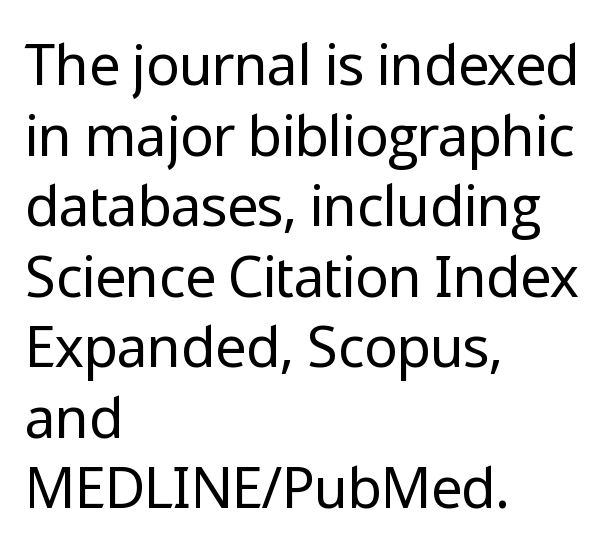
{"serif": "no", "italic": "no", "bold": "no", "weight": "regular", "width": "normal", "stroke_contrast": "low", "x_height": "medium", "monospaced": "no", "underline": "no", "align": "left", "line_spacing": "normal", "line_spacing_ratio": 1.26, "letter_spacing": "normal", "letter_spacing_em": 0.0, "glyph_px": 56}
